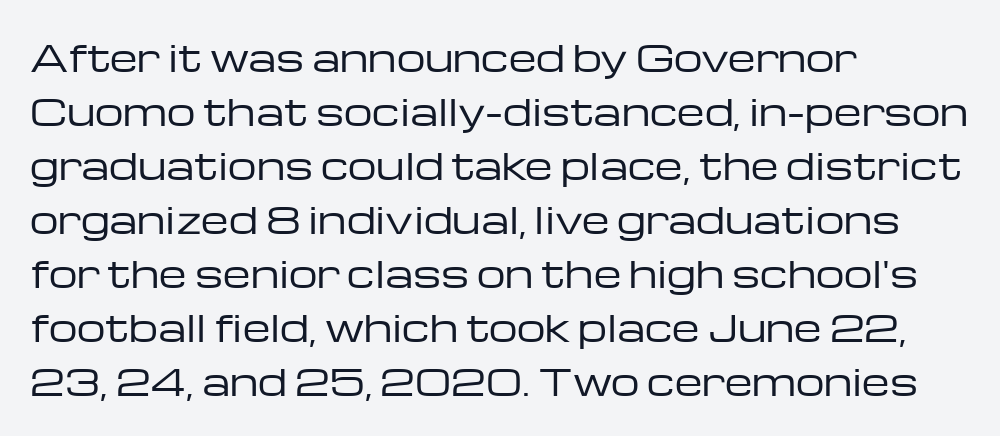
{"serif": "no", "italic": "no", "bold": "no", "weight": "regular", "width": "wide", "stroke_contrast": "low", "x_height": "medium", "monospaced": "no", "underline": "no", "align": "left", "line_spacing": "normal", "line_spacing_ratio": 1.5, "letter_spacing": "normal", "letter_spacing_em": 0.0, "glyph_px": 36}
